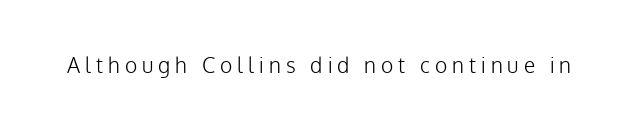
The image shows 21 px text type, upright; set unusually wide letter spacing (+0.24 em), not underlined.
